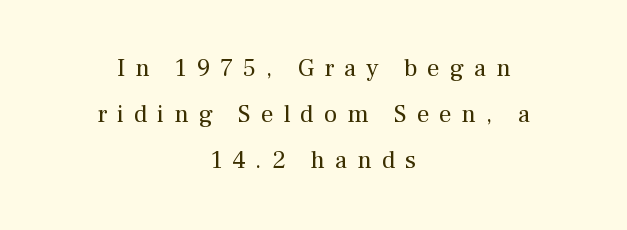
{"italic": "no", "bold": "no", "underline": "no", "align": "center", "line_spacing_ratio": 1.85, "letter_spacing": "wide", "letter_spacing_em": 0.39, "glyph_px": 25}
